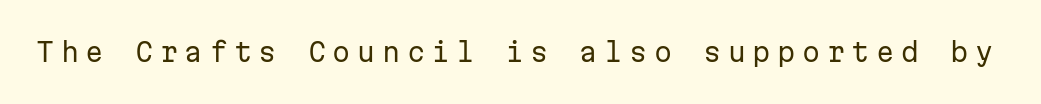
{"italic": "no", "bold": "no", "underline": "no", "letter_spacing": "wide", "letter_spacing_em": 0.25, "glyph_px": 26}
